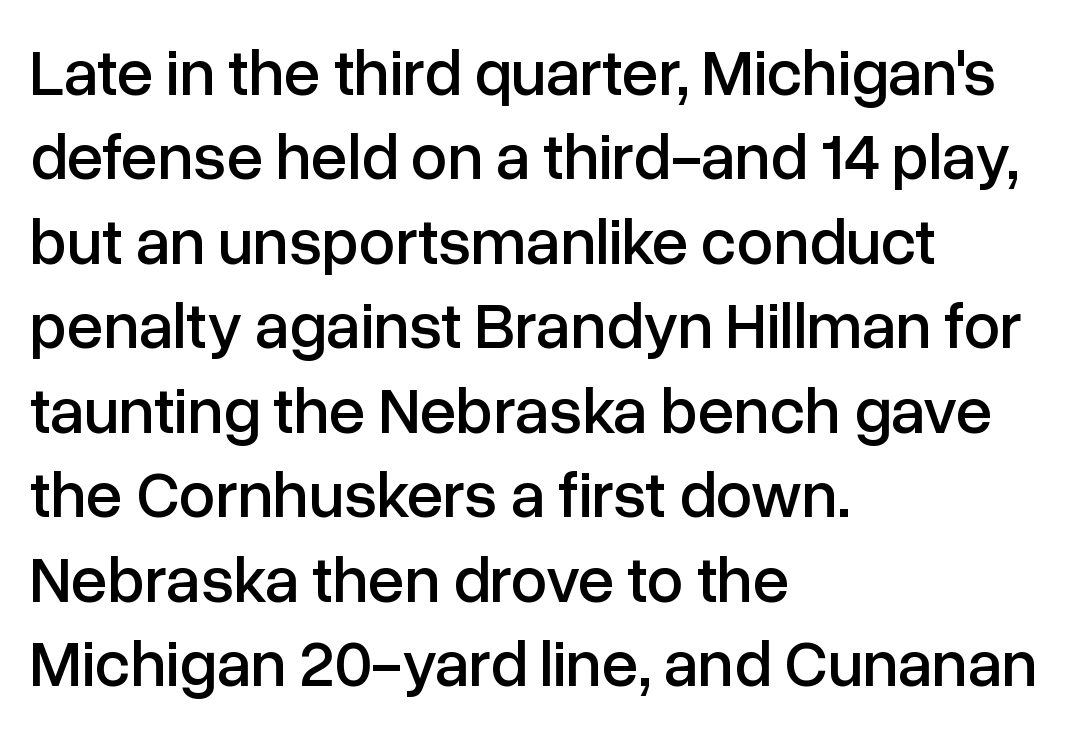
You can tell from the bare stems that sans-serif type was used. How are the letters spaced? Ordinarily, with no added tracking. How would I describe the line gaps? Plain and ordinary. The typography opts for an upright posture over an oblique one. Anything drawn beneath the words? Only blank space. Note the varied advance widths — an 'i' is clearly narrower than an 'm'.
